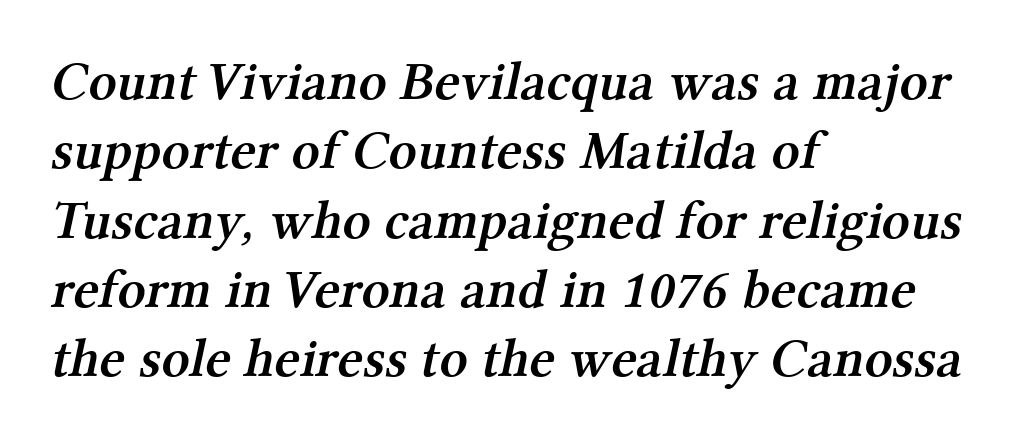
Q: Is the text bold? A: Semi-bold.
Q: Is the typeface a serif or a sans-serif typeface? A: Serif.
Q: Is the text underlined? A: No.
Q: How is the paragraph aligned? A: Left-aligned.
Q: Is the spacing between letters normal or unusually wide? A: Normal.
Q: Is the spacing between lines tight, normal or loose? A: Normal.
Q: Width (condensed, normal, or wide)? A: Normal.
Q: Stroke contrast? A: Medium.
Q: x-height? A: Medium.
Q: Monospaced? A: No.
